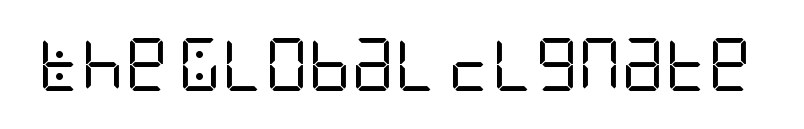
{"serif": "no", "italic": "no", "bold": "no", "weight": "regular", "width": "condensed", "stroke_contrast": "low", "x_height": "large", "underline": "no", "letter_spacing": "normal", "letter_spacing_em": 0.0, "glyph_px": 53}
